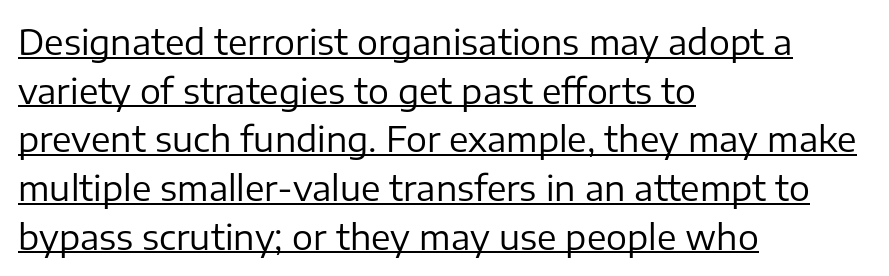
Looks like regular typesetting: each glyph gets only the width it needs. Letter spacing: default. Each letter's strokes conclude bluntly, with no projecting serifs. The strokes are not fattened; the text isn't bold.
